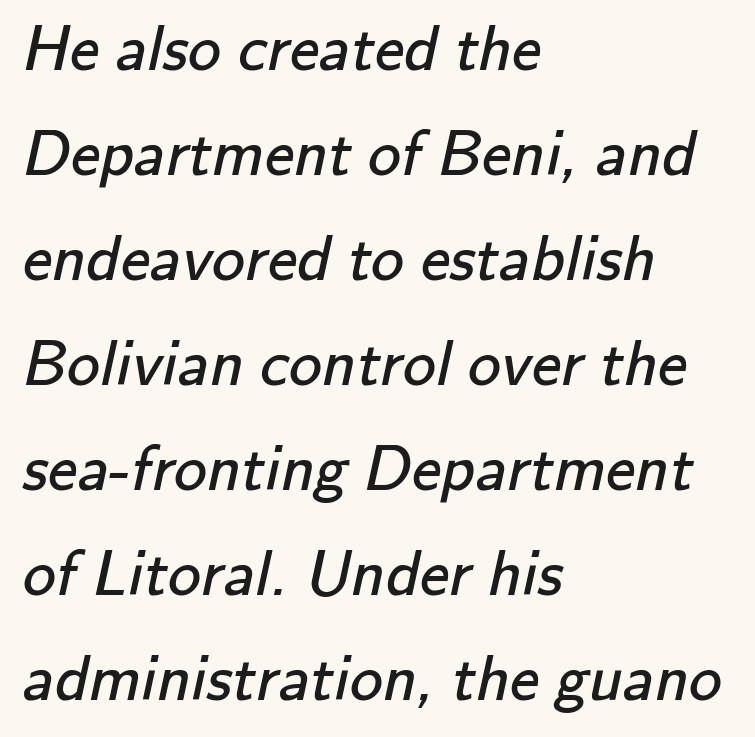
The image shows 66 px regular-weight sans-serif type; set left-aligned, normal line spacing (1.59x), normal letter spacing, not underlined; low stroke contrast and a small x-height.
